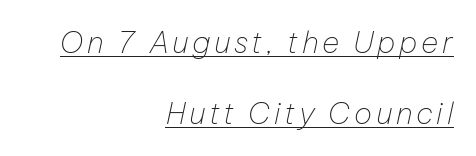
This sample carries an underscore along the baseline area. No extra ink here — the face is not bold. Notice the wide empty band between every row — that's loose leading. The rendering uses natural spacing where letterforms have individual widths. Italic: yes, the glyphs are oblique. Visually the block forms a straight wall on the right and a jagged coastline on the left.
